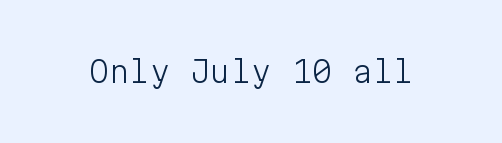
{"serif": "no", "italic": "no", "bold": "no", "weight": "light", "width": "normal", "stroke_contrast": "low", "x_height": "medium", "monospaced": "yes", "underline": "no", "letter_spacing": "normal", "letter_spacing_em": 0.0, "glyph_px": 29}
